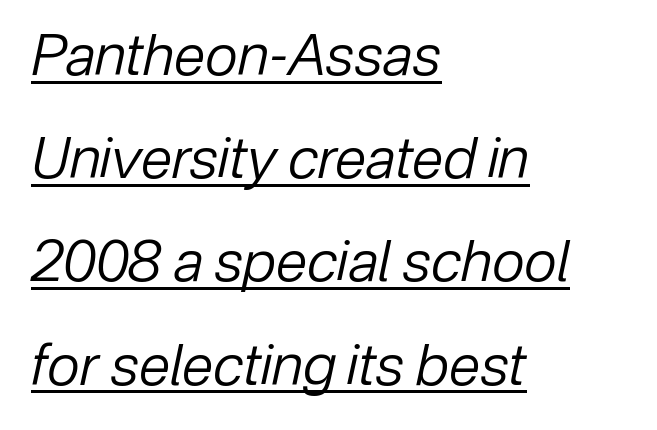
Q: Is the text bold? A: No.
Q: Is the text italic (slanted)? A: Yes, it leans right by about 12 degrees.
Q: Is the text underlined? A: Yes.
Q: How is the paragraph aligned? A: Left-aligned.
Q: Is the spacing between letters normal or unusually wide? A: Normal.
Q: Width (condensed, normal, or wide)? A: Normal.
Q: Stroke contrast? A: Low.
Q: x-height? A: Medium.
Q: Monospaced? A: No.
